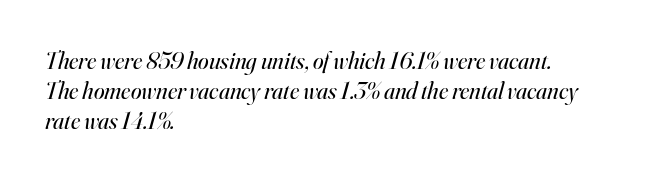
{"italic": "yes", "lean": "right", "slant_degrees": 16, "bold": "no", "underline": "no", "align": "left", "line_spacing": "normal", "line_spacing_ratio": 1.26, "letter_spacing": "normal", "letter_spacing_em": 0.0, "glyph_px": 24}
